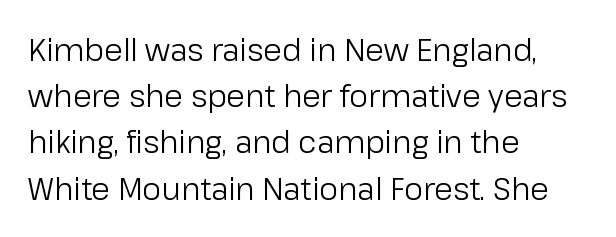
Anything drawn beneath the words? Only blank space. Letters have the restrained weight of plain body copy at most. Letter spacing: default. How would I describe the line gaps? Plain and ordinary. Left-aligned paragraph, ragged on the right.
